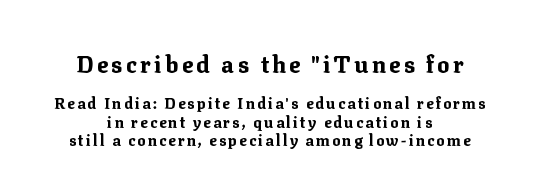
Every row of glyphs is offset so its center matches the block's center. The passage shown is emphatically bold. The area under the type is left untouched. Style check: upright.
